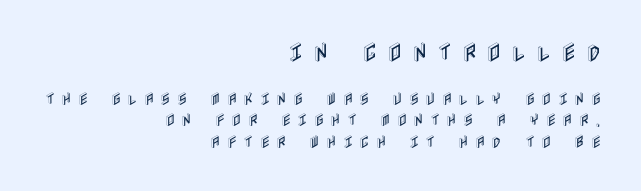
{"italic": "no", "underline": "no", "align": "right", "line_spacing": "normal", "line_spacing_ratio": 1.56, "letter_spacing": "wide", "letter_spacing_em": 0.45, "larger_block": "first", "size_ratio": 1.5, "glyph_px": 21}
